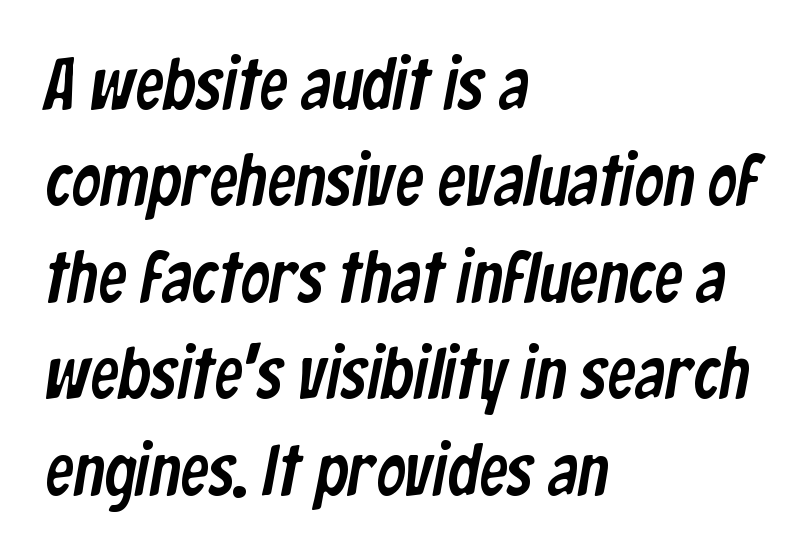
The letterforms sit shoulder to shoulder at normal distance. Horizontal bands of white between lines are of average thickness. These lines are rendered in a variable-pitch font. The rendering anchors every line to the left-hand side.
